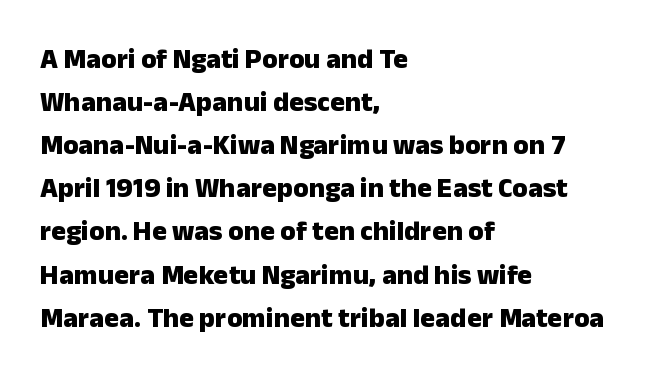
{"serif": "no", "italic": "no", "bold": "yes", "weight": "heavy", "width": "normal", "stroke_contrast": "low", "x_height": "medium", "monospaced": "no", "underline": "no", "align": "left", "line_spacing": "normal", "line_spacing_ratio": 1.54, "letter_spacing": "normal", "letter_spacing_em": 0.0, "glyph_px": 28}
